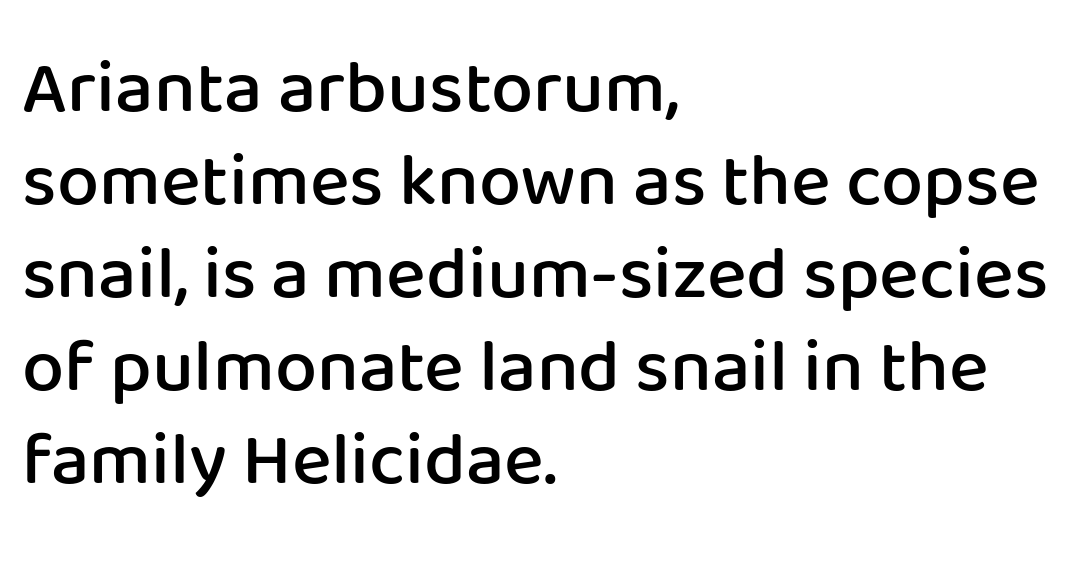
The image shows 75 px semibold sans-serif type, upright; set left-aligned, line spacing 1.24x, normal letter spacing, not underlined; low stroke contrast and a medium x-height.
